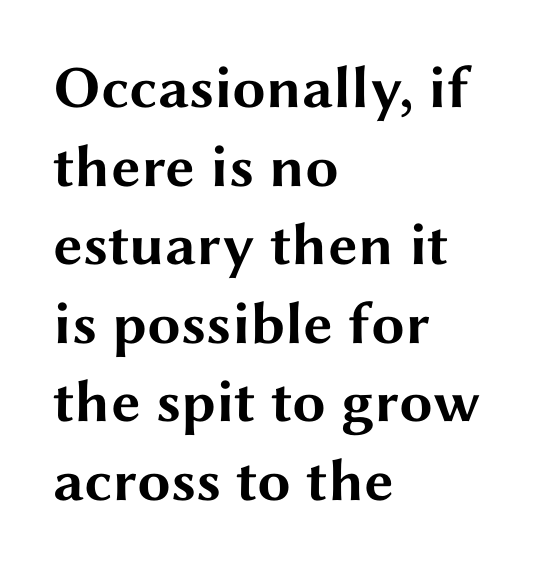
{"serif": "no", "italic": "no", "bold": "yes", "weight": "bold", "width": "wide", "stroke_contrast": "medium", "x_height": "medium", "monospaced": "no", "underline": "no", "align": "left", "line_spacing": "normal", "line_spacing_ratio": 1.31, "letter_spacing": "normal", "letter_spacing_em": 0.0, "glyph_px": 60}
